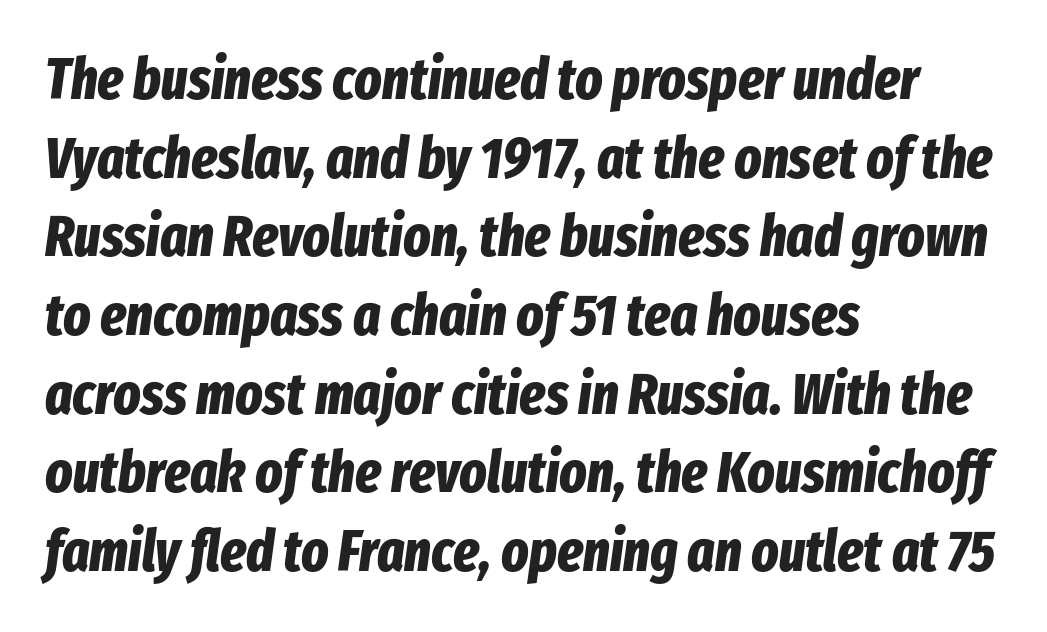
Q: Is the text bold? A: Yes.
Q: Is the text italic (slanted)? A: Yes, it leans right by about 8 degrees.
Q: Is the text underlined? A: No.
Q: How is the paragraph aligned? A: Left-aligned.
Q: Is the spacing between letters normal or unusually wide? A: Normal.
Q: Is the spacing between lines tight, normal or loose? A: Normal.
Q: Width (condensed, normal, or wide)? A: Condensed.
Q: Stroke contrast? A: Low.
Q: x-height? A: Medium.
Q: Monospaced? A: No.
